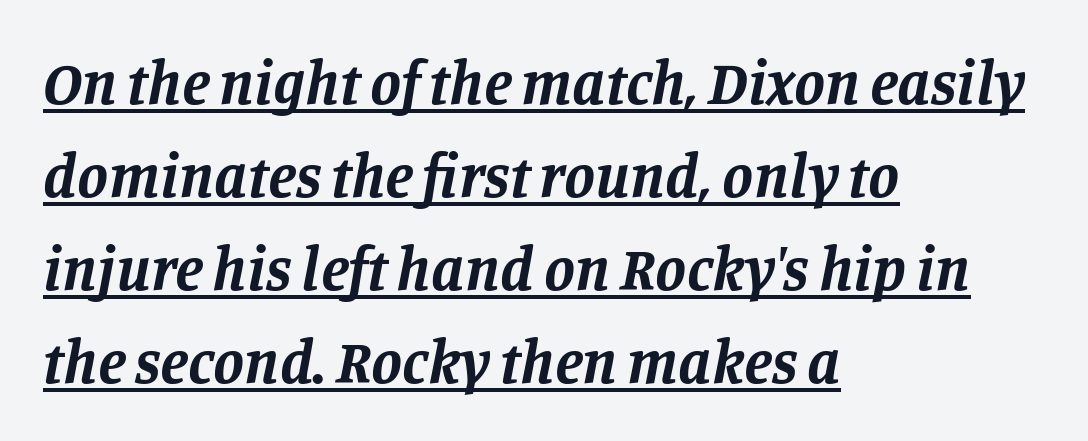
This sample keeps an unexceptional amount of space between lines. The letters advance in unequal steps, a hallmark of proportional type. This rendering leaves character spacing at its baseline value. Each letter's strokes conclude with small projecting serifs. Like a heading marked for emphasis, these lines bear an underscore.
